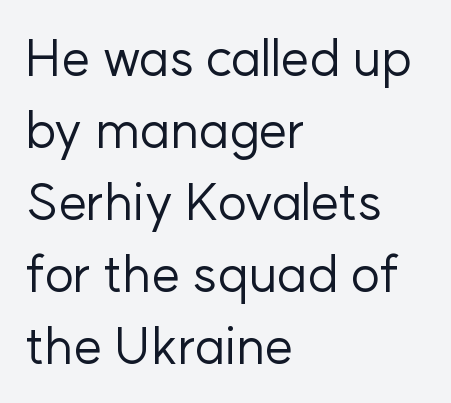
The image shows 51 px regular-weight sans-serif type, upright; set left-aligned, normal line spacing (1.41x), normal letter spacing, not underlined; low stroke contrast and a medium x-height.
